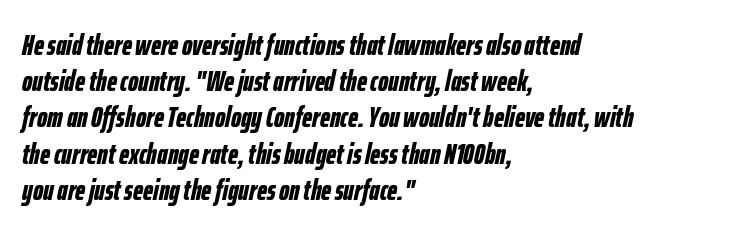
The space between consecutive lines is moderate. Typeset ragged right — the left edge is the straight one. Is the type slanted? Yes — the strokes lean at a clear angle. The glyphs are unaccompanied by any horizontal stroke below them.
